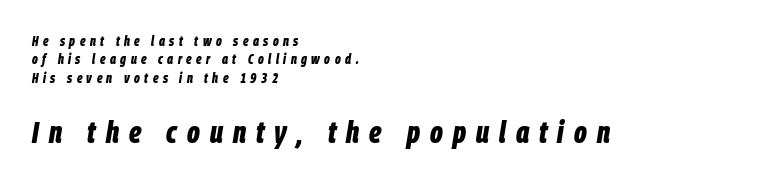
The image shows 31 px bold, condensed type, italic (leaning right); set left-aligned, normal line spacing (1.32x), unusually wide letter spacing (+0.32 em), not underlined; the second (bottom) block is 2.21x larger; low stroke contrast and a large x-height.
